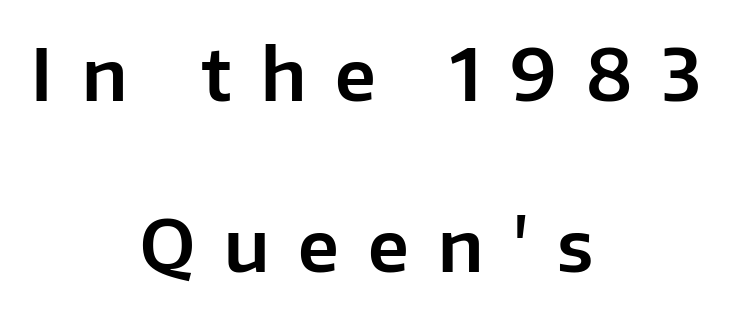
{"serif": "no", "italic": "no", "width": "normal", "stroke_contrast": "low", "x_height": "medium", "monospaced": "no", "underline": "no", "align": "center", "line_spacing": "loose", "line_spacing_ratio": 2.41, "letter_spacing": "wide", "letter_spacing_em": 0.41, "glyph_px": 71}
